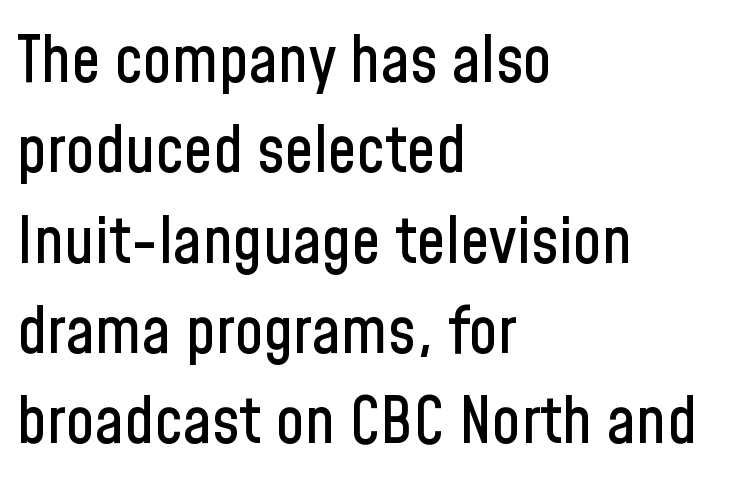
This rendering uses left alignment, leaving the right contour irregular. Serif or sans? Sans — the stroke terminals are bare. Character widths vary here, with narrow letters taking less room than wide ones. Ordinary non-slanted type is in use.
